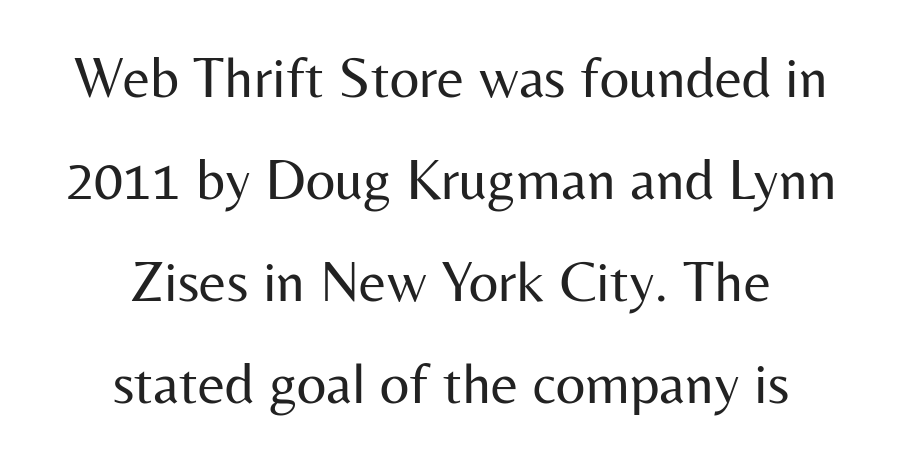
{"serif": "no", "italic": "no", "bold": "no", "weight": "regular", "width": "normal", "stroke_contrast": "medium", "x_height": "medium", "monospaced": "no", "underline": "no", "align": "center", "line_spacing_ratio": 1.76, "letter_spacing": "normal", "letter_spacing_em": 0.0, "glyph_px": 58}
